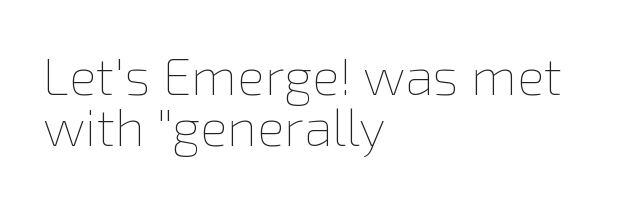
Q: Is the text bold? A: No.
Q: Is the text italic (slanted)? A: No, it is upright.
Q: Is the text underlined? A: No.
Q: How is the paragraph aligned? A: Left-aligned.
Q: Is the spacing between letters normal or unusually wide? A: Normal.
Q: Is the spacing between lines tight, normal or loose? A: Tight.
Q: Width (condensed, normal, or wide)? A: Normal.
Q: x-height? A: Medium.
Q: Monospaced? A: No.
